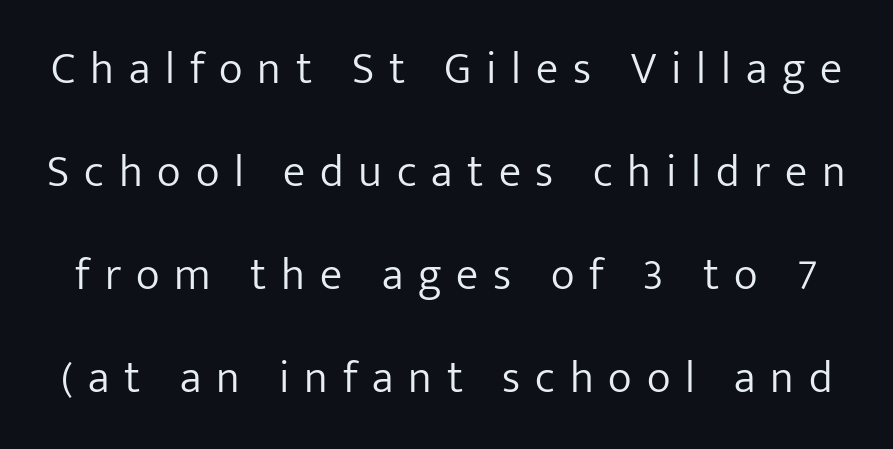
{"serif": "no", "italic": "no", "bold": "no", "weight": "light", "width": "normal", "stroke_contrast": "low", "x_height": "medium", "monospaced": "no", "underline": "no", "line_spacing": "loose", "line_spacing_ratio": 2.29, "letter_spacing": "wide", "letter_spacing_em": 0.33, "glyph_px": 45}
